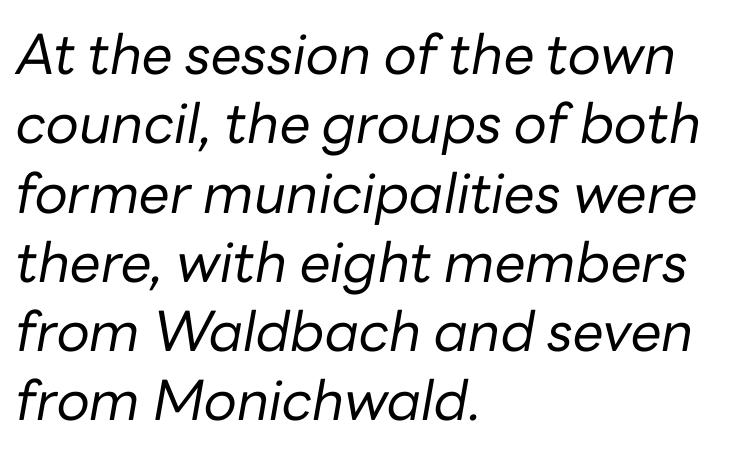
Lines of text with bare space underneath. Italic? Definitely — the glyphs are oblique. A typesetter would call this zero additional tracking. The block of text has a typical density, with ordinary space between rows. A student would call this left alignment; a typographer would say flush left, rag right. The font sits on the lighter half of the weight spectrum, regular included.
